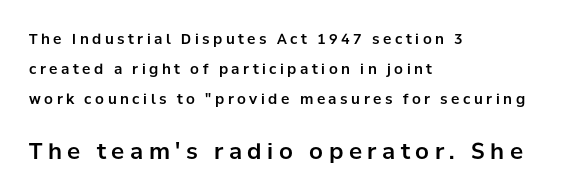
The image shows 22 px text type, upright; set left-aligned, loose line spacing (2.14x), unusually wide letter spacing (+0.25 em), not underlined; the second (bottom) block is 1.57x larger.
